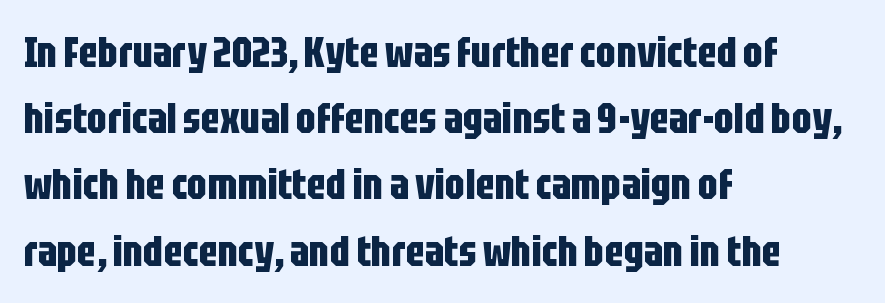
{"serif": "no", "italic": "no", "bold": "yes", "weight": "bold", "width": "condensed", "stroke_contrast": "low", "x_height": "large", "monospaced": "no", "underline": "no", "align": "left", "line_spacing": "normal", "line_spacing_ratio": 1.54, "letter_spacing": "normal", "letter_spacing_em": 0.0, "glyph_px": 43}
